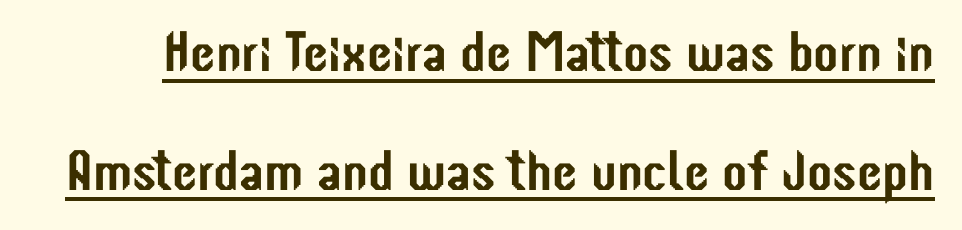
{"serif": "no", "italic": "no", "width": "condensed", "stroke_contrast": "low", "x_height": "medium", "monospaced": "no", "underline": "yes", "line_spacing": "loose", "line_spacing_ratio": 2.08, "letter_spacing": "normal", "letter_spacing_em": 0.0, "glyph_px": 57}
